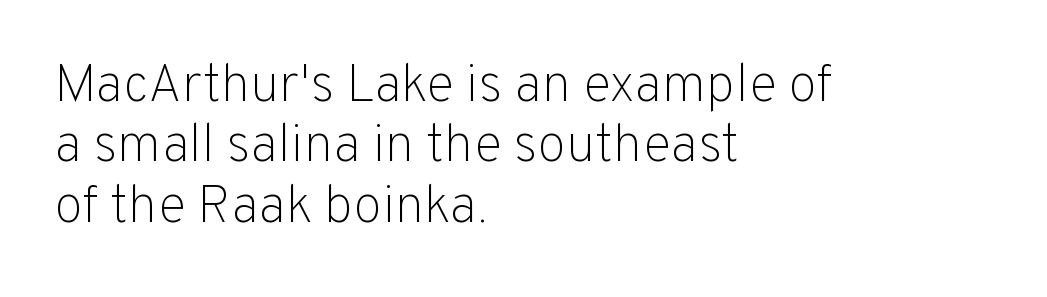
The image shows 53 px light sans-serif type, upright; set left-aligned, tight line spacing (1.14x), normal letter spacing, not underlined; low stroke contrast and a medium x-height.
